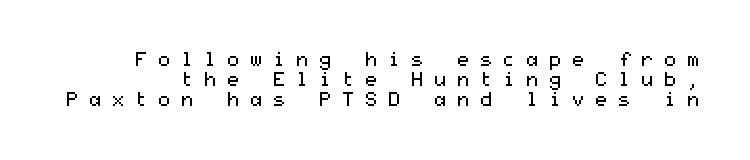
The image shows 20 px text type, upright; set tight line spacing (0.99x), unusually wide letter spacing (+0.45 em), not underlined.
